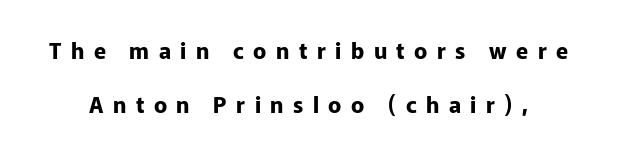
Q: Is the text bold? A: Yes.
Q: Is the text italic (slanted)? A: No, it is upright.
Q: Is the text underlined? A: No.
Q: Is the spacing between letters normal or unusually wide? A: Unusually wide.
Q: Is the spacing between lines tight, normal or loose? A: Loose.
